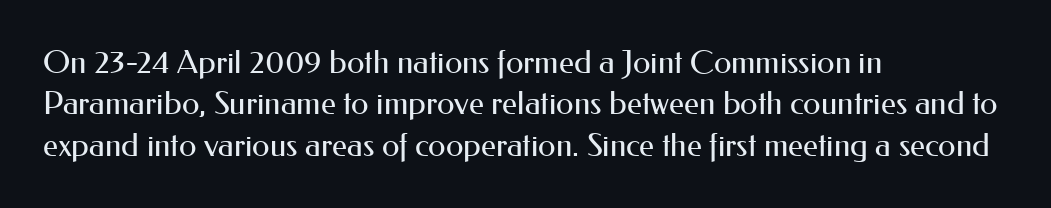
{"serif": "no", "italic": "no", "bold": "no", "weight": "regular", "width": "normal", "stroke_contrast": "medium", "x_height": "small", "monospaced": "no", "underline": "no", "align": "left", "line_spacing": "normal", "line_spacing_ratio": 1.29, "letter_spacing": "normal", "letter_spacing_em": 0.0, "glyph_px": 32}
